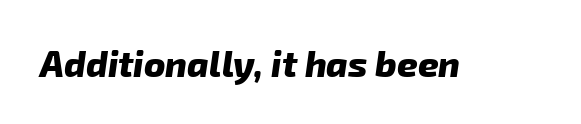
Q: Is the text bold? A: Yes.
Q: Is the typeface a serif or a sans-serif typeface? A: Sans-serif.
Q: Is the text underlined? A: No.
Q: Is the spacing between letters normal or unusually wide? A: Normal.
Q: Width (condensed, normal, or wide)? A: Normal.
Q: Stroke contrast? A: Low.
Q: x-height? A: Medium.
Q: Monospaced? A: No.
